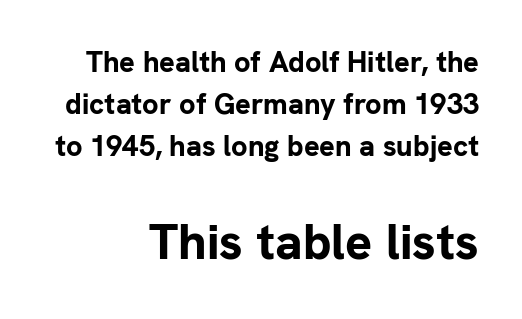
{"serif": "no", "italic": "no", "bold": "yes", "weight": "bold", "width": "normal", "stroke_contrast": "low", "x_height": "medium", "monospaced": "no", "underline": "no", "align": "right", "line_spacing": "normal", "line_spacing_ratio": 1.45, "letter_spacing": "normal", "letter_spacing_em": 0.0, "larger_block": "second", "size_ratio": 1.72, "glyph_px": 50}
